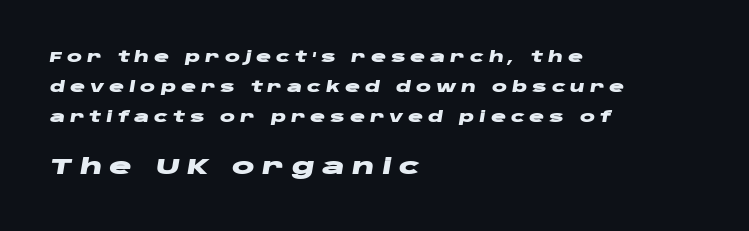
{"italic": "yes", "lean": "right", "slant_degrees": 10, "bold": "yes", "underline": "no", "align": "left", "line_spacing": "loose", "line_spacing_ratio": 2.15, "letter_spacing": "wide", "letter_spacing_em": 0.35, "larger_block": "second", "size_ratio": 1.5, "glyph_px": 21}
